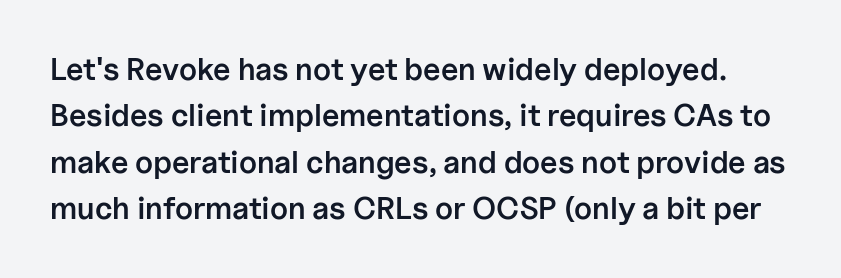
The image shows 31 px semibold sans-serif type, upright; set normal line spacing (1.5x), normal letter spacing, not underlined; low stroke contrast and a medium x-height.
